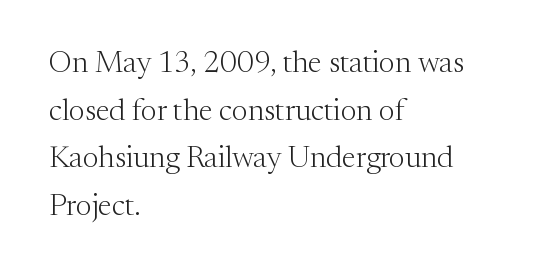
{"serif": "yes", "italic": "no", "bold": "no", "weight": "light", "width": "normal", "stroke_contrast": "medium", "x_height": "medium", "monospaced": "no", "underline": "no", "align": "left", "line_spacing": "normal", "line_spacing_ratio": 1.59, "letter_spacing": "normal", "letter_spacing_em": 0.0, "glyph_px": 30}
